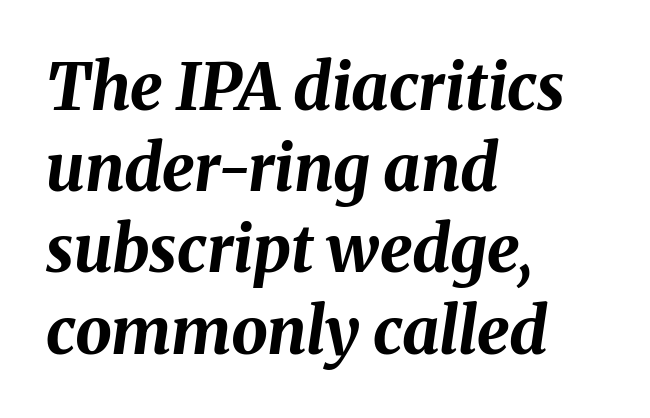
The axis of the letterforms is tilted away from vertical. In terms of leading, this rendering sits right in the middle. There is no visible air inserted between adjacent glyphs. Emphasis by weight is at full strength: bold.
